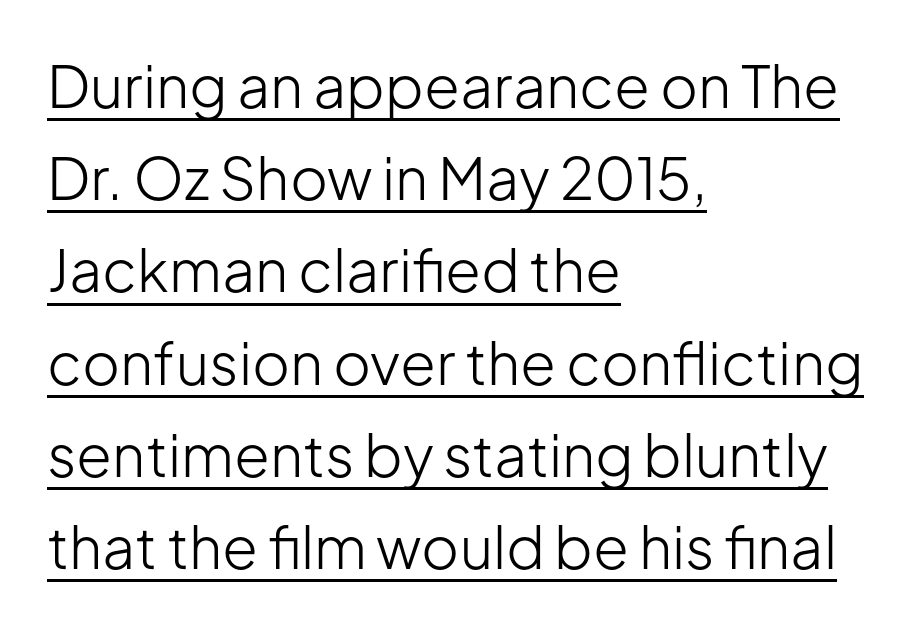
The image shows 58 px light sans-serif type, upright; set left-aligned, normal line spacing (1.59x), normal letter spacing, underlined; low stroke contrast and a medium x-height.
